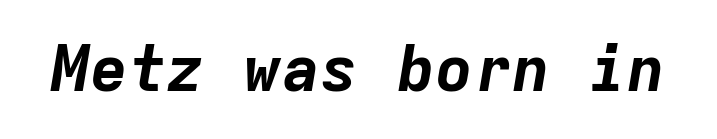
The image shows 64 px bold type, italic (leaning right), monospaced; set normal letter spacing, not underlined; low stroke contrast and a medium x-height.
